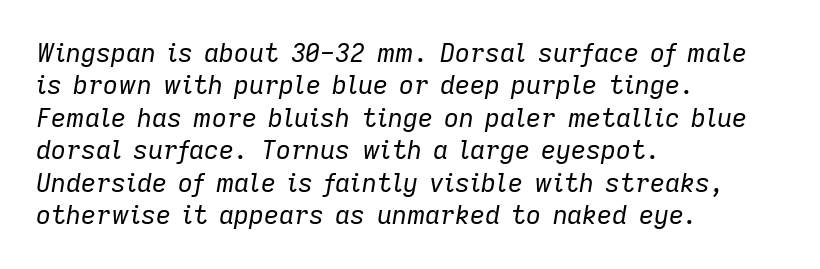
The compositor pushed each line to the left boundary. An italicized treatment has been applied to the whole sample. Is the stroke heavy? The answer is a plain regular-or-lighter. Quick note: underline off. This block has exactly the height ordinary leading produces.
